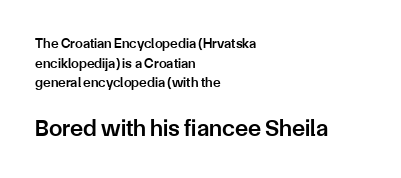
Where is the straight margin? On the left. Does the lettering tilt? It doesn't — this is upright. The more generous point size was reserved for the lower chunk. The lines sit at an ordinary, default distance from one another.
